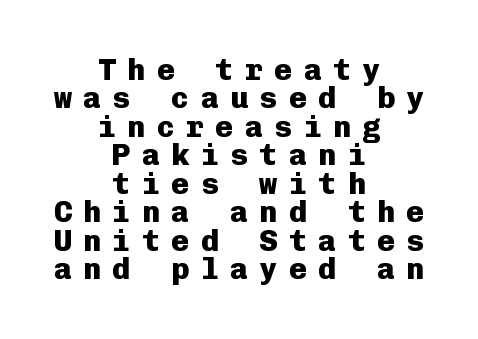
The image shows 30 px heavy sans-serif type, upright, monospaced; set centered, tight line spacing (0.95x), unusually wide letter spacing (+0.38 em), not underlined; low stroke contrast and a medium x-height.
